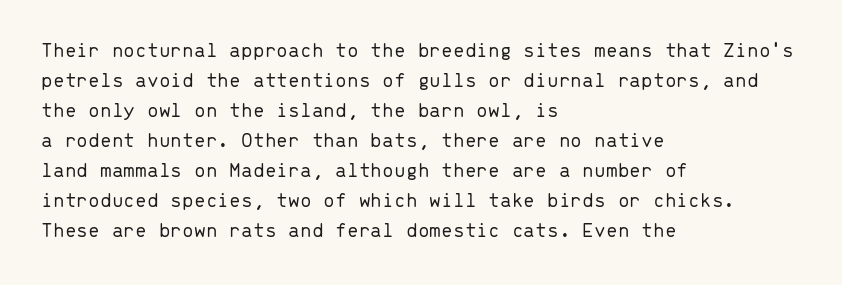
{"italic": "no", "bold": "no", "underline": "no", "align": "left", "line_spacing": "normal", "line_spacing_ratio": 1.43, "letter_spacing": "normal", "letter_spacing_em": 0.0, "glyph_px": 21}
